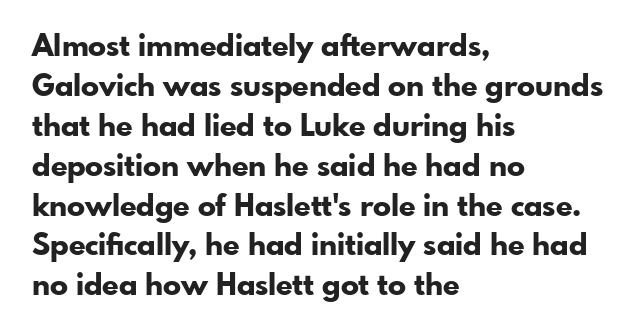
{"serif": "no", "italic": "no", "bold": "yes", "weight": "bold", "width": "normal", "stroke_contrast": "low", "x_height": "small", "monospaced": "no", "underline": "no", "align": "left", "line_spacing": "normal", "line_spacing_ratio": 1.33, "letter_spacing": "normal", "letter_spacing_em": 0.0, "glyph_px": 30}
